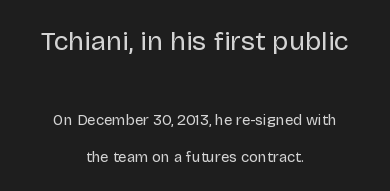
The letters sit at their default tracking, neither squeezed nor spread. The designer dialed line spacing up above the default. Check under the words: just untouched page. Heft: none added — not bold.
